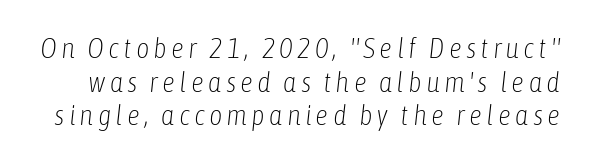
{"italic": "yes", "lean": "right", "slant_degrees": 6, "bold": "no", "weight": "light", "width": "condensed", "stroke_contrast": "low", "x_height": "medium", "monospaced": "no", "underline": "no", "line_spacing_ratio": 1.16, "glyph_px": 29}
